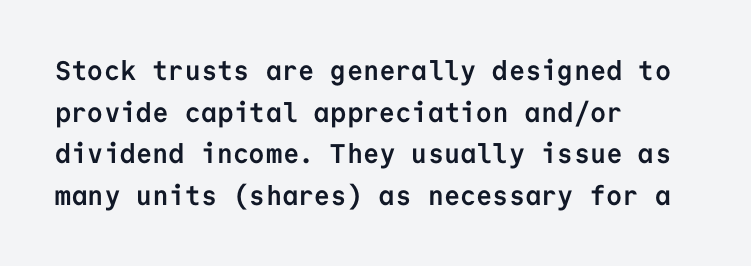
{"italic": "no", "bold": "yes", "underline": "no", "align": "left", "line_spacing": "normal", "line_spacing_ratio": 1.54, "letter_spacing": "normal", "letter_spacing_em": 0.0, "glyph_px": 27}
